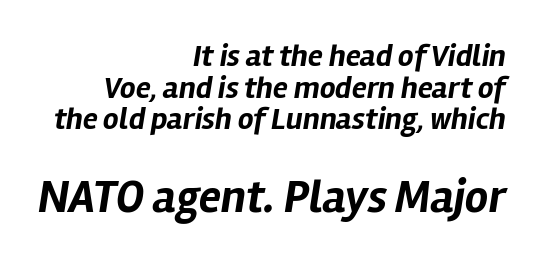
{"italic": "yes", "lean": "right", "slant_degrees": 12, "bold": "yes", "weight": "bold", "width": "normal", "stroke_contrast": "low", "x_height": "medium", "monospaced": "no", "underline": "no", "align": "right", "line_spacing": "tight", "line_spacing_ratio": 1.02, "letter_spacing": "normal", "letter_spacing_em": 0.0, "larger_block": "second", "size_ratio": 1.48, "glyph_px": 46}
